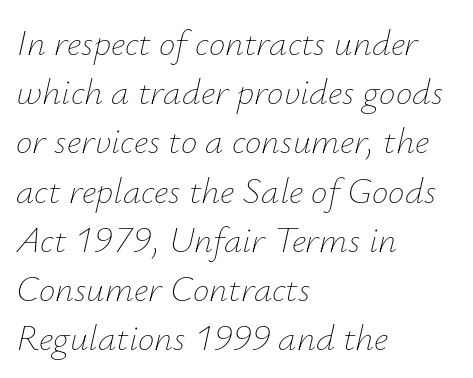
Q: Is the text bold? A: No.
Q: Is the text italic (slanted)? A: Yes, it leans right by about 12 degrees.
Q: Is the text underlined? A: No.
Q: How is the paragraph aligned? A: Left-aligned.
Q: Is the spacing between letters normal or unusually wide? A: Normal.
Q: Is the spacing between lines tight, normal or loose? A: Normal.
Q: Width (condensed, normal, or wide)? A: Normal.
Q: Stroke contrast? A: Low.
Q: x-height? A: Small.
Q: Monospaced? A: No.
